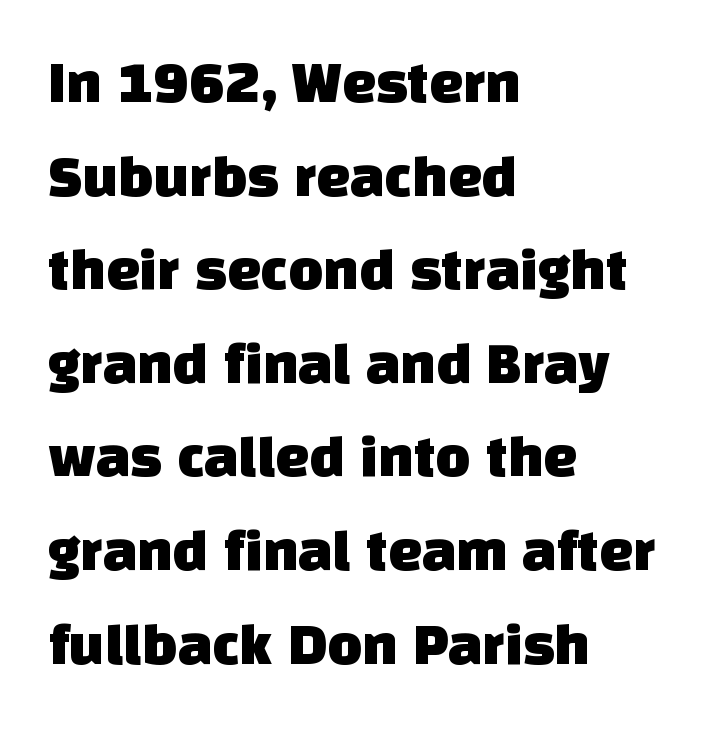
A typesetter would call this leading conventional body-copy spacing. Glyph-to-glyph distance matches everyday printed text. Where is the straight margin? On the left. The letters advance in unequal steps, a hallmark of proportional type.
